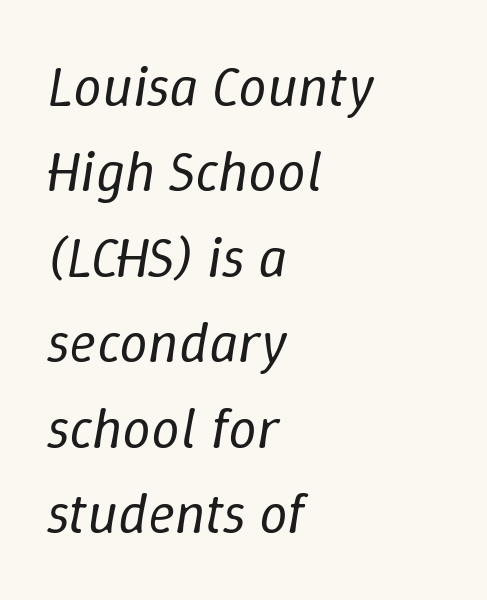
Q: Is the text bold? A: No.
Q: Is the text italic (slanted)? A: Yes, it leans right by about 9 degrees.
Q: Is the text underlined? A: No.
Q: How is the paragraph aligned? A: Left-aligned.
Q: Is the spacing between letters normal or unusually wide? A: Normal.
Q: Is the spacing between lines tight, normal or loose? A: Normal.
Q: Width (condensed, normal, or wide)? A: Normal.
Q: Stroke contrast? A: Low.
Q: x-height? A: Medium.
Q: Monospaced? A: No.
